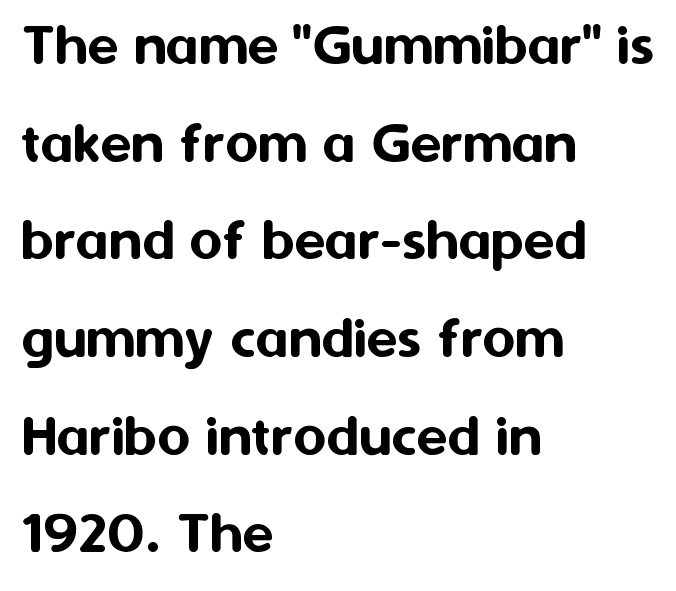
{"serif": "no", "italic": "no", "width": "normal", "stroke_contrast": "medium", "x_height": "medium", "monospaced": "no", "underline": "no", "align": "left", "line_spacing": "normal", "line_spacing_ratio": 1.55, "letter_spacing": "normal", "letter_spacing_em": 0.0, "glyph_px": 63}
